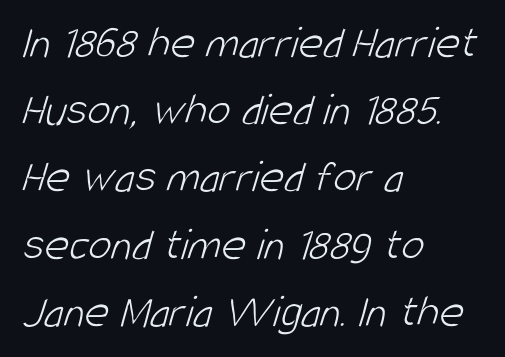
Descenders are the only things crossing below the line. Short and long lines alike share a common starting point at left. Stroke mass is kept to a normal reading level or below. Is this a fixed-width face? No — the glyphs have proportional, varying widths. Each letter's strokes conclude bluntly, with no projecting serifs.
